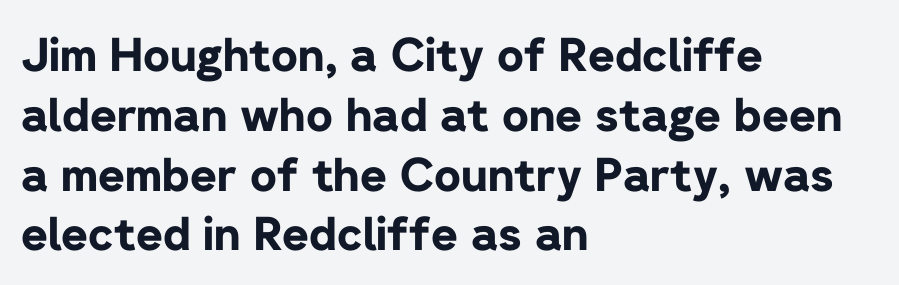
{"serif": "no", "italic": "no", "bold": "yes", "weight": "bold", "width": "normal", "stroke_contrast": "low", "x_height": "medium", "monospaced": "no", "underline": "no", "align": "left", "line_spacing": "normal", "line_spacing_ratio": 1.3, "letter_spacing": "normal", "letter_spacing_em": 0.0, "glyph_px": 46}
